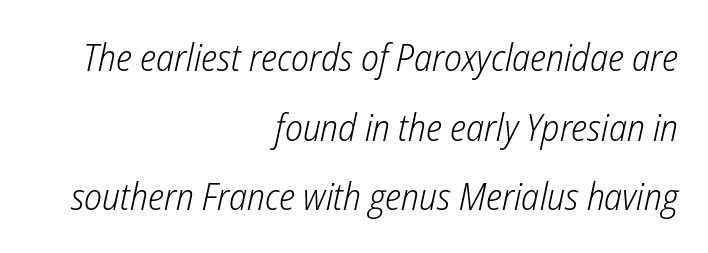
The image shows 38 px light, condensed type, italic (leaning right); set right-aligned, line spacing 1.83x, normal letter spacing, not underlined; low stroke contrast and a medium x-height.
